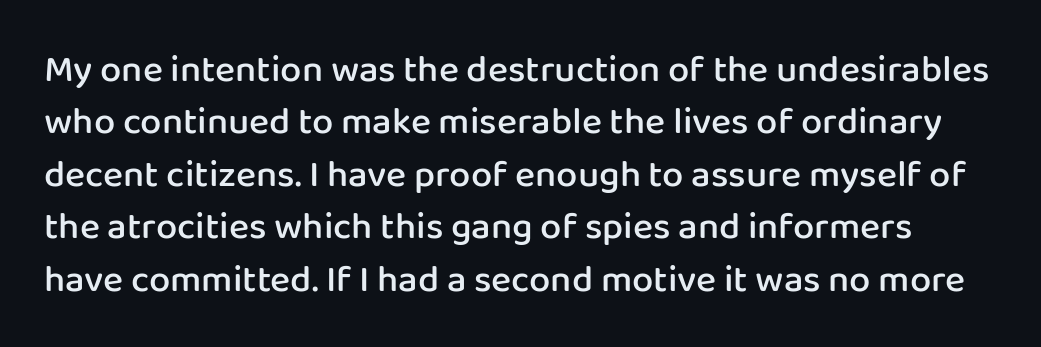
The image shows 38 px semibold sans-serif type, upright; set normal line spacing (1.38x), normal letter spacing, not underlined; low stroke contrast and a medium x-height.
